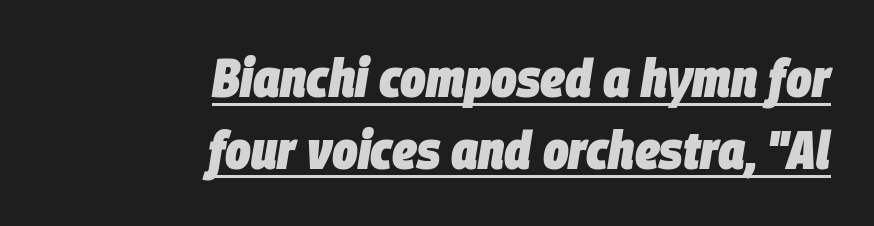
Q: Is the text bold? A: Yes.
Q: Is the text italic (slanted)? A: Yes, it leans right by about 9 degrees.
Q: Is the text underlined? A: Yes.
Q: How is the paragraph aligned? A: Right-aligned.
Q: Is the spacing between letters normal or unusually wide? A: Normal.
Q: Is the spacing between lines tight, normal or loose? A: Normal.
Q: Width (condensed, normal, or wide)? A: Condensed.
Q: Stroke contrast? A: Low.
Q: x-height? A: Large.
Q: Monospaced? A: No.
